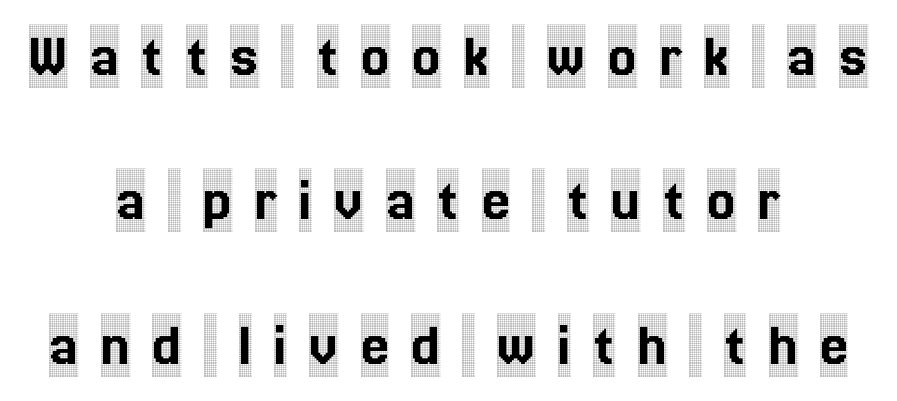
Q: Is the text italic (slanted)? A: No, it is upright.
Q: Is the typeface a serif or a sans-serif typeface? A: Serif.
Q: Is the text underlined? A: No.
Q: How is the paragraph aligned? A: Centered.
Q: Is the spacing between letters normal or unusually wide? A: Unusually wide.
Q: Is the spacing between lines tight, normal or loose? A: Loose.
Q: Width (condensed, normal, or wide)? A: Condensed.
Q: x-height? A: Large.
Q: Monospaced? A: No.
